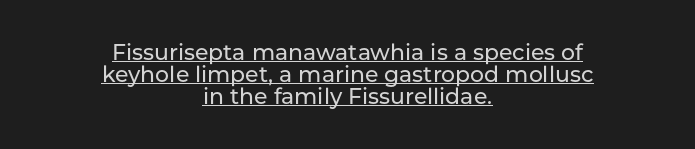
The image shows 22 px text type, upright; set centered, tight line spacing (1.01x), normal letter spacing, underlined.
